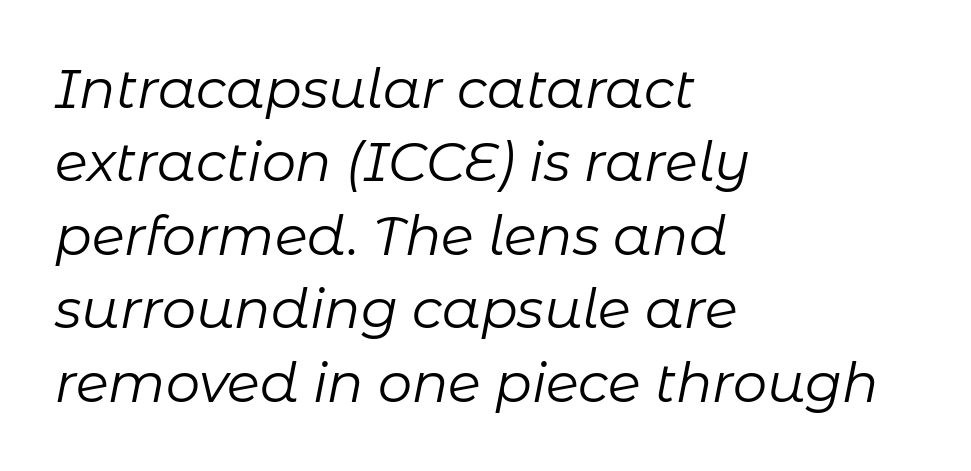
{"italic": "yes", "lean": "right", "slant_degrees": 11, "bold": "no", "weight": "regular", "width": "normal", "stroke_contrast": "low", "x_height": "medium", "monospaced": "no", "underline": "no", "align": "left", "line_spacing": "normal", "line_spacing_ratio": 1.36, "letter_spacing": "normal", "letter_spacing_em": 0.0, "glyph_px": 54}
